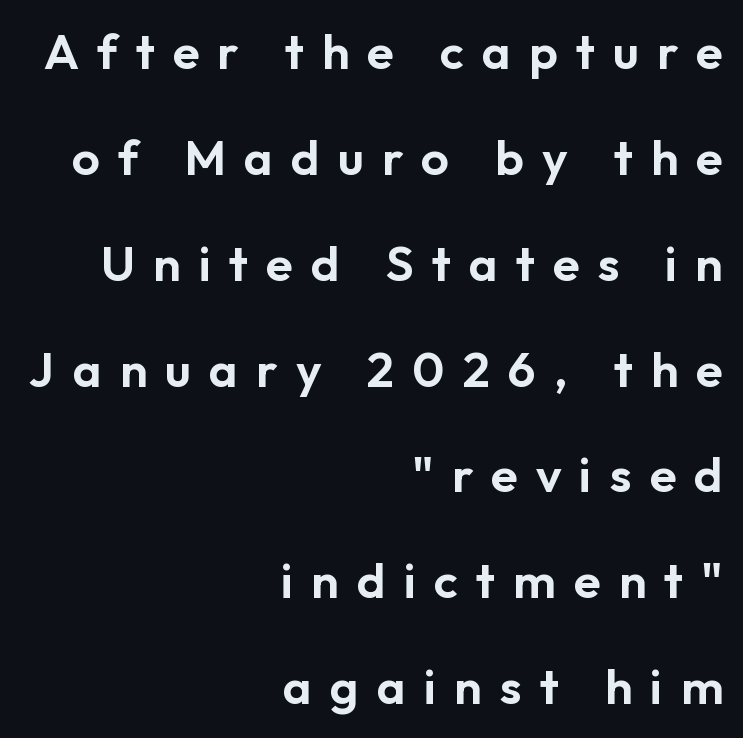
The image shows 49 px sans-serif type, upright; set right-aligned, loose line spacing (2.16x), unusually wide letter spacing (+0.37 em), not underlined; low stroke contrast and a medium x-height.
